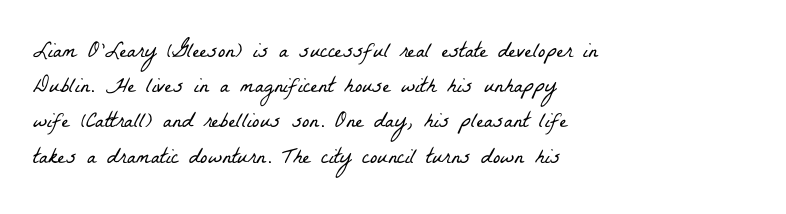
{"bold": "no", "underline": "no", "align": "left", "line_spacing": "normal", "line_spacing_ratio": 1.6, "letter_spacing": "normal", "letter_spacing_em": 0.0, "glyph_px": 22}
